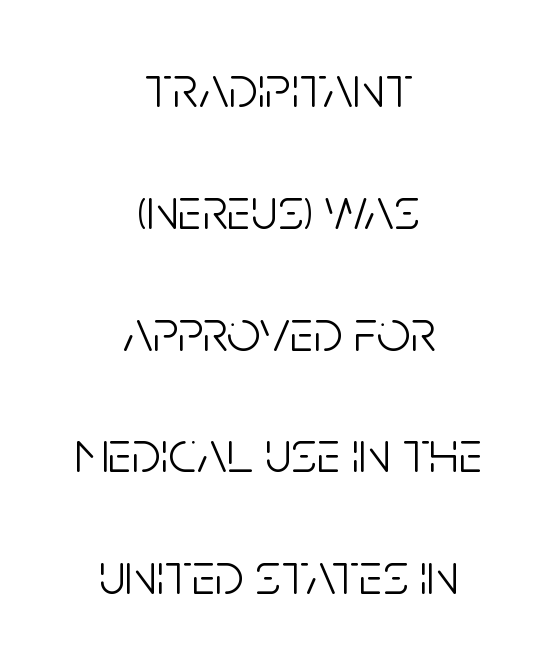
The image shows 60 px light, condensed sans-serif type, upright; set centered, loose line spacing (2.03x), normal letter spacing, not underlined; low stroke contrast and a large x-height.
